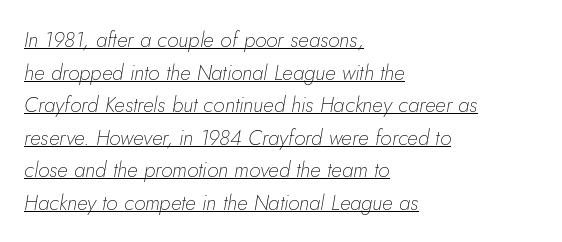
The image shows 21 px text type, italic (leaning right); set left-aligned, normal line spacing (1.55x), normal letter spacing, underlined.
